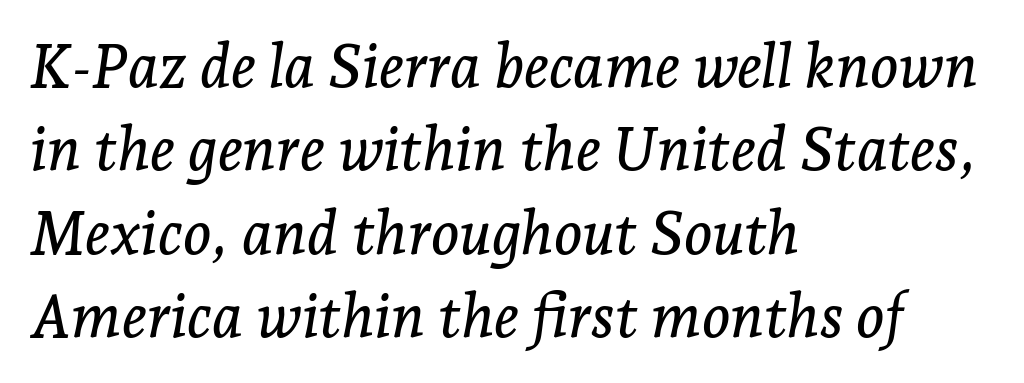
{"serif": "yes", "italic": "yes", "lean": "right", "slant_degrees": 7, "width": "normal", "stroke_contrast": "low", "x_height": "medium", "monospaced": "no", "underline": "no", "align": "left", "line_spacing": "normal", "line_spacing_ratio": 1.39, "letter_spacing": "normal", "letter_spacing_em": 0.0, "glyph_px": 60}
